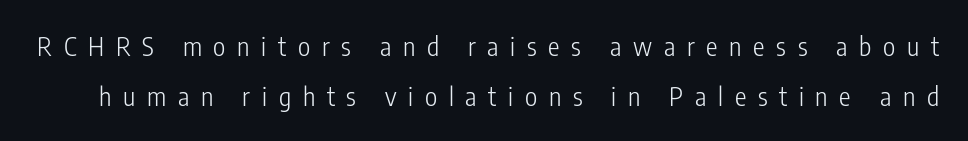
Q: Is the text bold? A: No.
Q: Is the text italic (slanted)? A: No, it is upright.
Q: Is the text underlined? A: No.
Q: Is the spacing between letters normal or unusually wide? A: Unusually wide.
Q: Is the spacing between lines tight, normal or loose? A: Loose.
